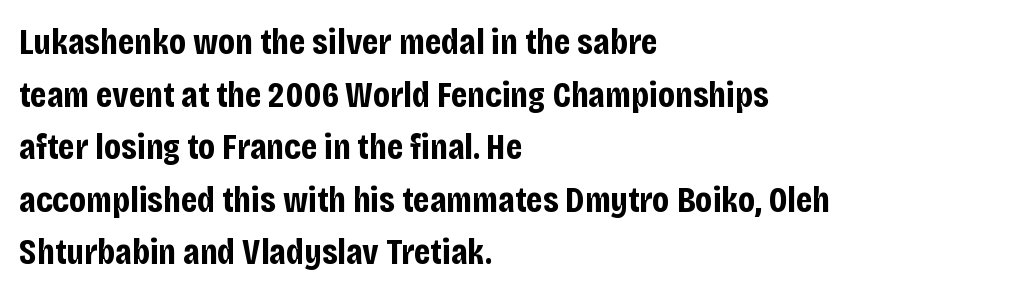
The image shows 37 px bold, condensed sans-serif type, upright; set left-aligned, normal line spacing (1.42x), normal letter spacing, not underlined; low stroke contrast and a large x-height.
